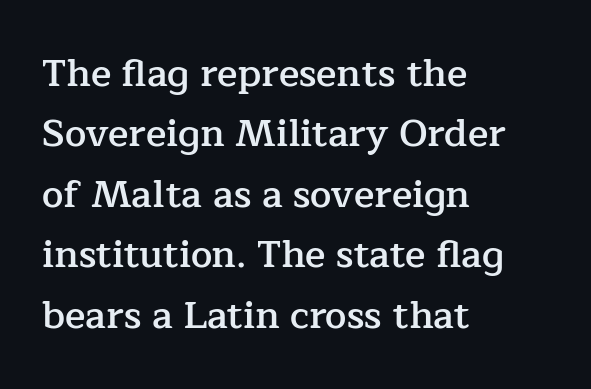
{"serif": "yes", "italic": "no", "bold": "semi", "weight": "semibold", "width": "normal", "stroke_contrast": "low", "x_height": "medium", "monospaced": "no", "underline": "no", "align": "left", "line_spacing": "normal", "line_spacing_ratio": 1.59, "letter_spacing": "normal", "letter_spacing_em": 0.0, "glyph_px": 38}
